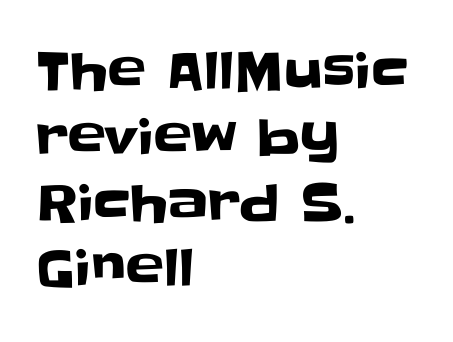
{"serif": "no", "italic": "no", "width": "normal", "stroke_contrast": "low", "x_height": "large", "monospaced": "no", "underline": "no", "align": "left", "line_spacing": "normal", "line_spacing_ratio": 1.29, "letter_spacing": "normal", "letter_spacing_em": 0.0, "glyph_px": 51}
